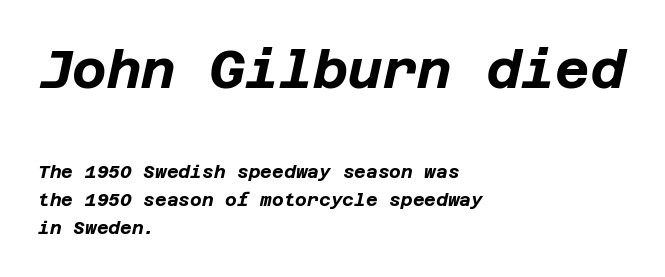
It's the slanting kind of type. No word sits above an underline. The block of text has a typical density, with ordinary space between rows. The ragged edge is on the right, which tells us the setting is flush left. The tracking reads as untouched default to a designer's eye.
